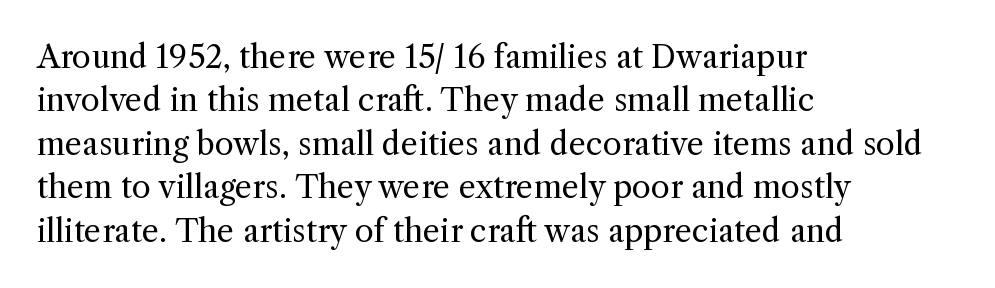
{"serif": "yes", "italic": "no", "bold": "no", "weight": "regular", "width": "normal", "x_height": "medium", "monospaced": "no", "underline": "no", "align": "left", "line_spacing": "normal", "line_spacing_ratio": 1.4, "letter_spacing": "normal", "letter_spacing_em": 0.0, "glyph_px": 31}
